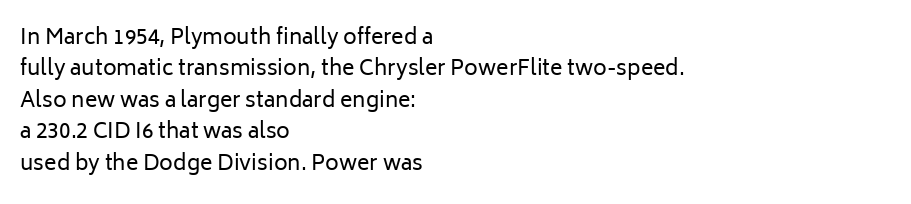
The image shows 21 px text type, upright; set left-aligned, normal line spacing (1.5x), normal letter spacing, not underlined.
